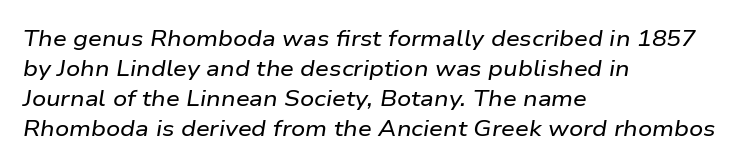
The rows are spaced the way most documents space them. Has an underline been added? It has not. What stands out about the letter spacing? Nothing — it is the standard amount. Where is the straight margin? On the left. Yep, that's italic — everything's leaning.
